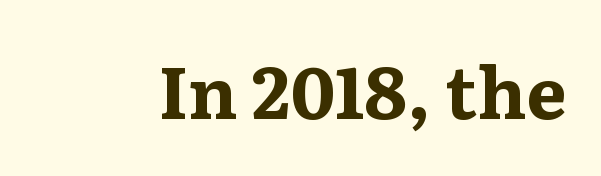
Q: Is the text bold? A: Yes.
Q: Is the text italic (slanted)? A: No, it is upright.
Q: Is the typeface a serif or a sans-serif typeface? A: Serif.
Q: Is the text underlined? A: No.
Q: Is the spacing between letters normal or unusually wide? A: Normal.
Q: Width (condensed, normal, or wide)? A: Wide.
Q: Stroke contrast? A: Medium.
Q: x-height? A: Medium.
Q: Monospaced? A: No.
